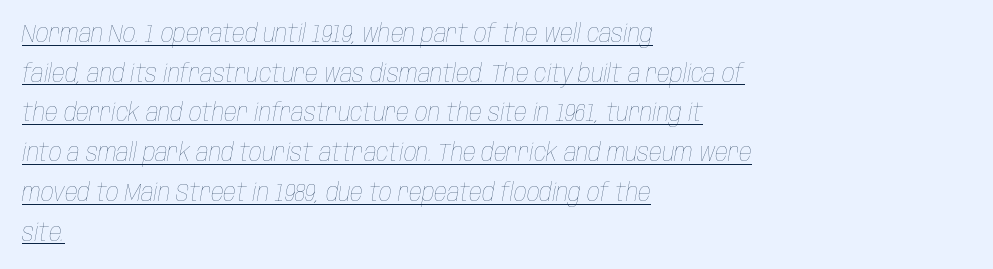
The rendering anchors every line to the left-hand side. Spacing between characters is what you'd get straight out of the box. These glyphs show unthickened strokes, regular width or finer. The letters are slanted; this is an italic face.
